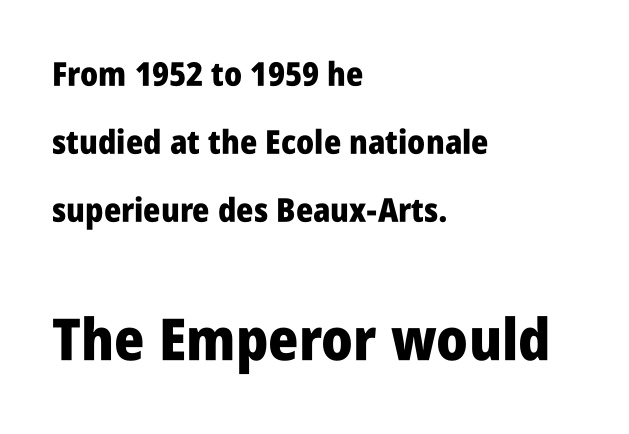
{"serif": "no", "italic": "no", "bold": "yes", "weight": "heavy", "width": "condensed", "stroke_contrast": "low", "x_height": "large", "monospaced": "no", "underline": "no", "align": "left", "line_spacing": "loose", "line_spacing_ratio": 2.06, "letter_spacing": "normal", "letter_spacing_em": 0.0, "larger_block": "second", "size_ratio": 1.76, "glyph_px": 58}
